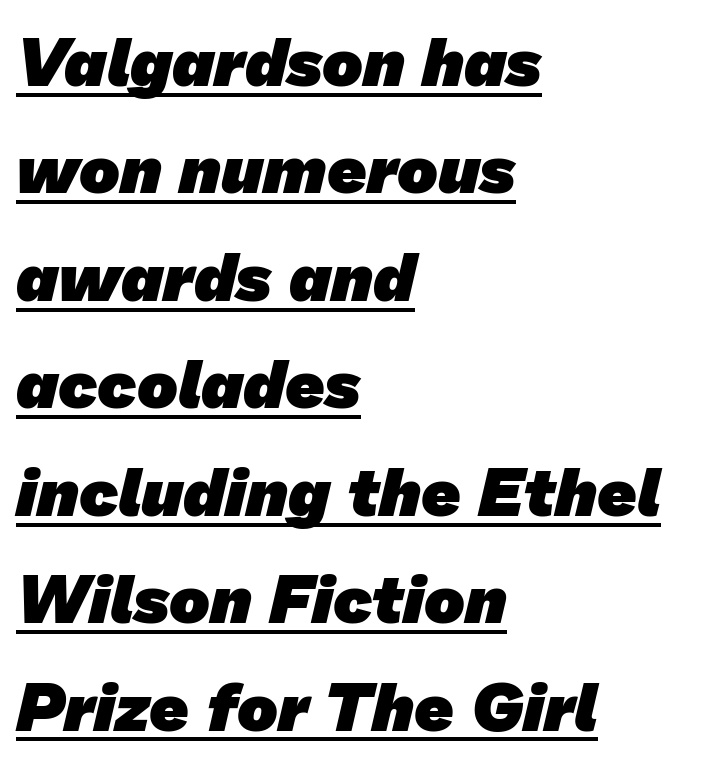
Caption: bold face, heavy strokes. The type is set solid horizontally, with unmodified tracking. The glyphs in this specimen are sans serif. The face used here is proportionally spaced, like ordinary book or web type.
